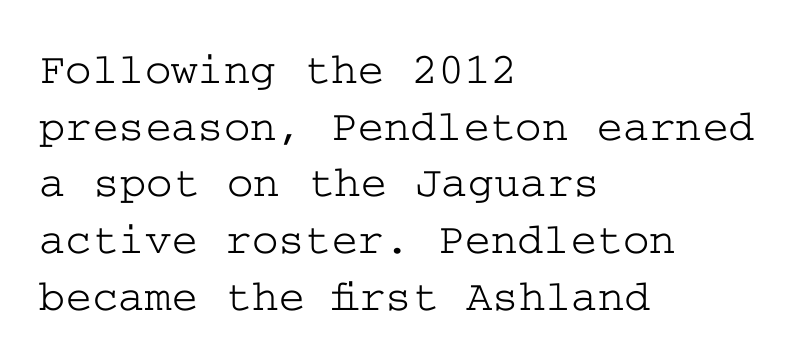
The image shows 45 px wide serif type, upright; set left-aligned, normal line spacing (1.26x), normal letter spacing, not underlined; low stroke contrast and a medium x-height.
